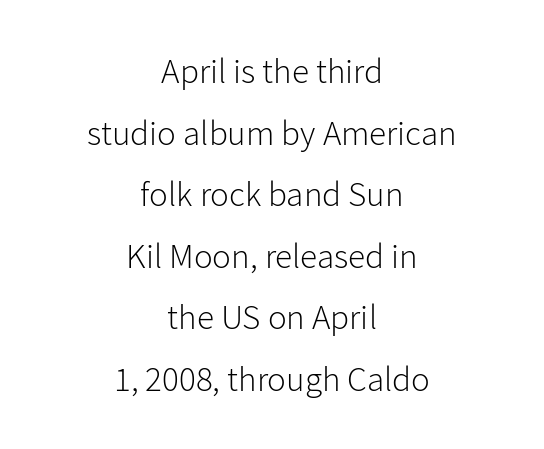
Q: Is the text bold? A: No.
Q: Is the text italic (slanted)? A: No, it is upright.
Q: Is the typeface a serif or a sans-serif typeface? A: Sans-serif.
Q: Is the text underlined? A: No.
Q: How is the paragraph aligned? A: Centered.
Q: Is the spacing between letters normal or unusually wide? A: Normal.
Q: Width (condensed, normal, or wide)? A: Normal.
Q: Stroke contrast? A: Low.
Q: x-height? A: Medium.
Q: Monospaced? A: No.
